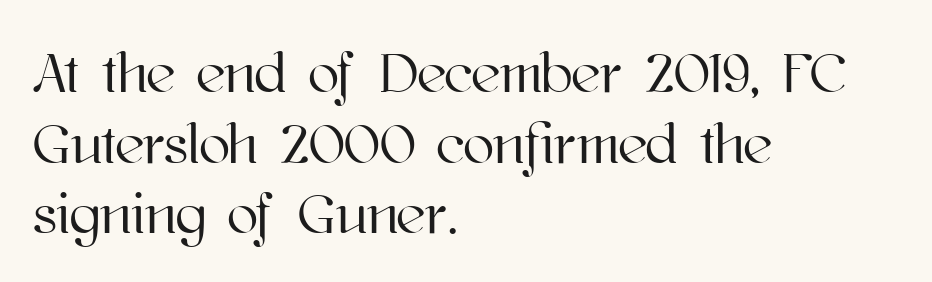
Q: Is the text italic (slanted)? A: No, it is upright.
Q: Is the text underlined? A: No.
Q: How is the paragraph aligned? A: Left-aligned.
Q: Is the spacing between letters normal or unusually wide? A: Normal.
Q: Width (condensed, normal, or wide)? A: Normal.
Q: Stroke contrast? A: High.
Q: x-height? A: Medium.
Q: Monospaced? A: No.
